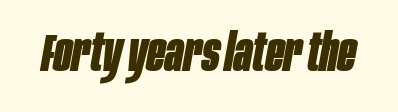
Each row of text sits above clean, open space. Typographic density is high because the face is bold. The letters advance in unequal steps, a hallmark of proportional type. A typesetter would mark this as italic. In terms of letterspacing, this is plain default setting.
